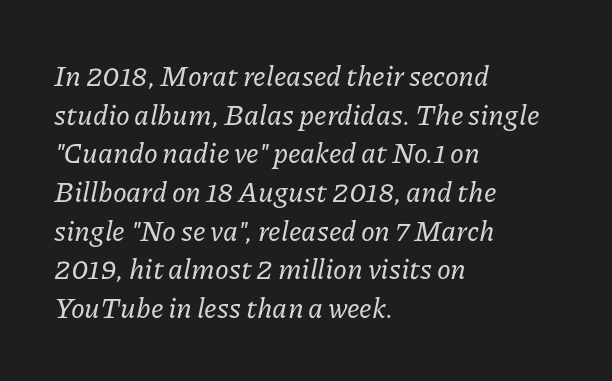
This sample has the flowing, uneven cadence of proportional lettering. Spacing between characters is what you'd get straight out of the box. The typeface chosen for these lines features serifs. Would a proofreader flag this as italicized? Yes.
